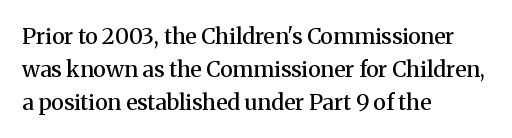
This sample is left-justified, so line endings fall wherever the words run out. Has an underline been added? It has not. The glyphs have the mass of a demibold cut, below bold. Nothing unusual about the tracking: characters are spaced as the font intends.
